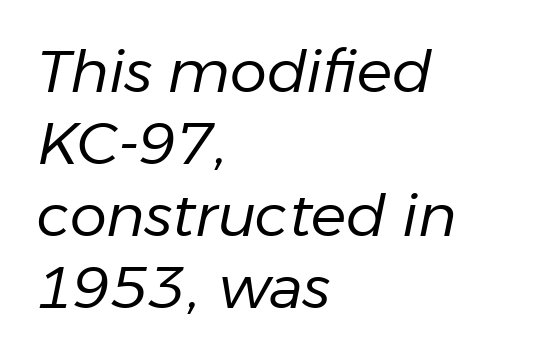
Q: Is the text bold? A: No.
Q: Is the text italic (slanted)? A: Yes, it leans right by about 11 degrees.
Q: Is the text underlined? A: No.
Q: How is the paragraph aligned? A: Left-aligned.
Q: Is the spacing between letters normal or unusually wide? A: Normal.
Q: Width (condensed, normal, or wide)? A: Normal.
Q: Stroke contrast? A: Low.
Q: x-height? A: Medium.
Q: Monospaced? A: No.
